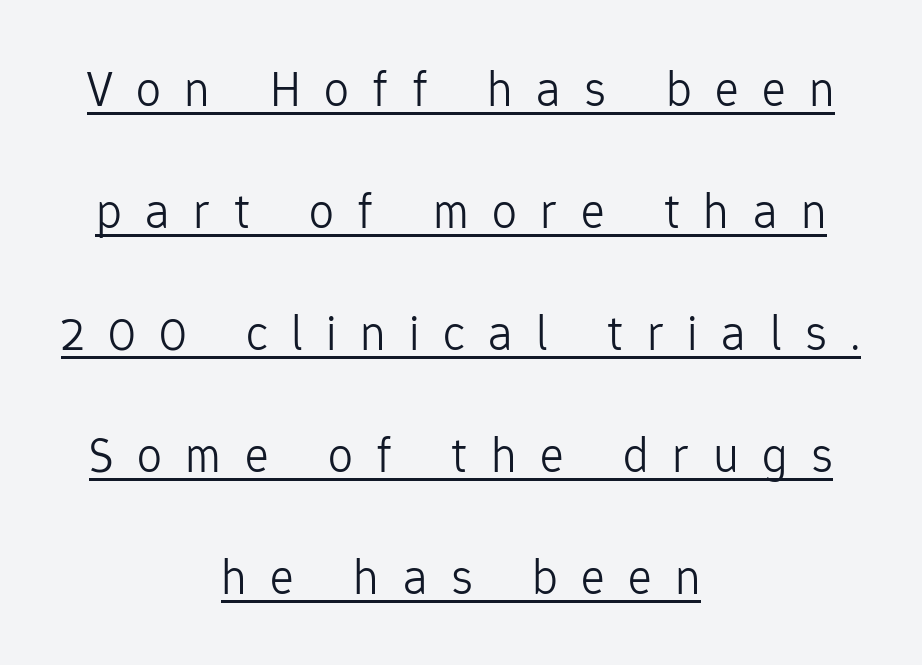
This rendering features underlined lettering. This sample has the flowing, uneven cadence of proportional lettering. These lines have a slow, spaced-out rhythm from letter to letter. In terms of posture, this sample is upright.
